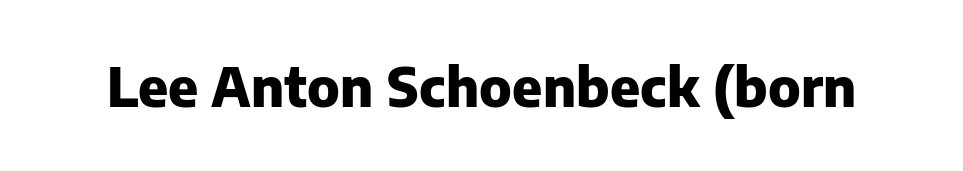
The image shows 53 px heavy sans-serif type, upright; set normal letter spacing, not underlined; low stroke contrast and a medium x-height.
